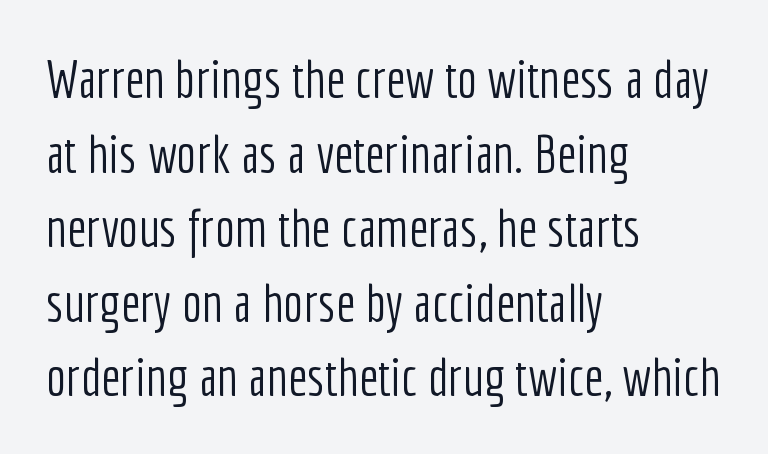
Q: Is the text bold? A: No.
Q: Is the text italic (slanted)? A: No, it is upright.
Q: Is the typeface a serif or a sans-serif typeface? A: Sans-serif.
Q: Is the text underlined? A: No.
Q: How is the paragraph aligned? A: Left-aligned.
Q: Is the spacing between letters normal or unusually wide? A: Normal.
Q: Is the spacing between lines tight, normal or loose? A: Normal.
Q: Width (condensed, normal, or wide)? A: Condensed.
Q: Stroke contrast? A: Low.
Q: x-height? A: Medium.
Q: Monospaced? A: No.
